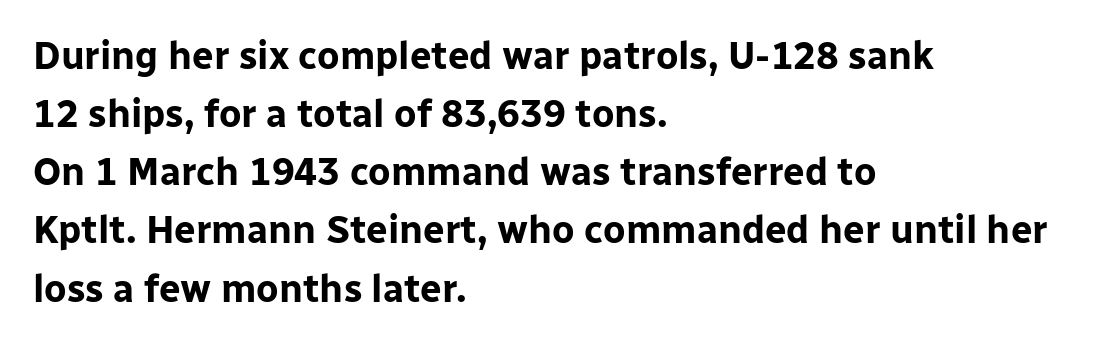
Q: Is the text bold? A: Yes.
Q: Is the text italic (slanted)? A: No, it is upright.
Q: Is the typeface a serif or a sans-serif typeface? A: Sans-serif.
Q: Is the text underlined? A: No.
Q: How is the paragraph aligned? A: Left-aligned.
Q: Is the spacing between letters normal or unusually wide? A: Normal.
Q: Is the spacing between lines tight, normal or loose? A: Normal.
Q: Width (condensed, normal, or wide)? A: Normal.
Q: Stroke contrast? A: Low.
Q: x-height? A: Medium.
Q: Monospaced? A: No.
